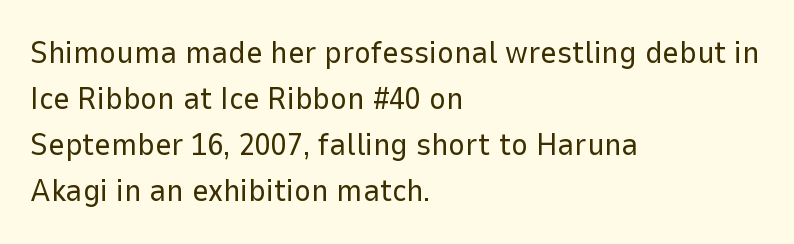
The image shows 32 px regular-weight sans-serif type, upright; set left-aligned, normal line spacing (1.44x), normal letter spacing, not underlined; low stroke contrast and a medium x-height.
